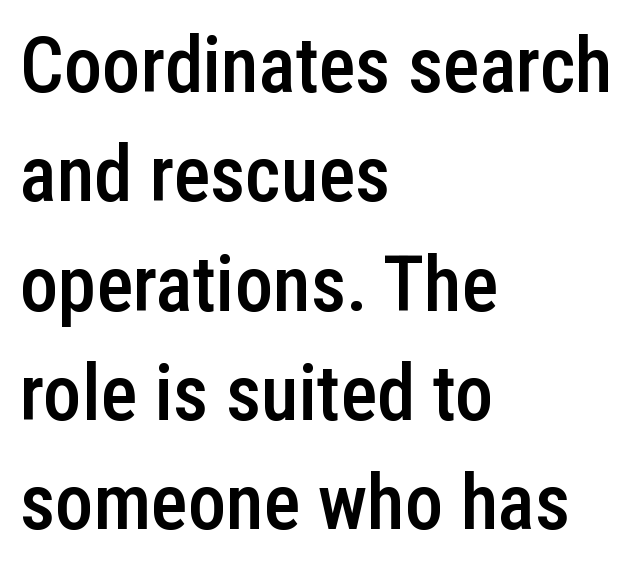
{"serif": "no", "italic": "no", "bold": "semi", "weight": "semibold", "width": "condensed", "stroke_contrast": "low", "x_height": "medium", "monospaced": "no", "underline": "no", "align": "left", "line_spacing": "normal", "line_spacing_ratio": 1.42, "letter_spacing": "normal", "letter_spacing_em": 0.0, "glyph_px": 77}
